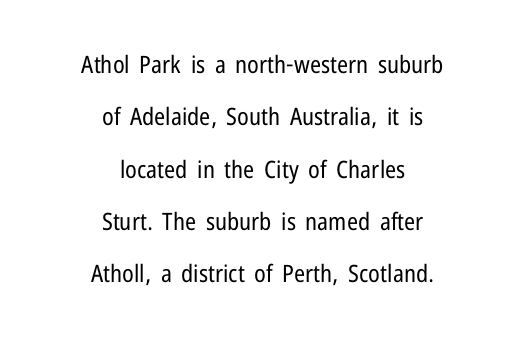
The face looks like a standard text weight, possibly lighter. The face used here is rendered with its standard letterfit. The specimen reads as upright at a glance. The leading is generous, giving the passage an open texture. A bare baseline throughout the passage. Reading down the block, each line starts at a different indent, mirrored at its end.
